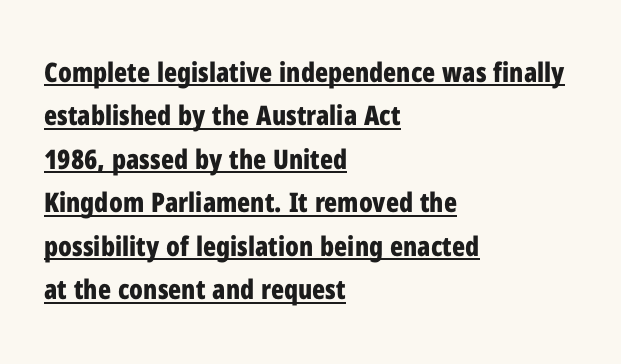
Q: Is the text bold? A: Yes.
Q: Is the text italic (slanted)? A: No, it is upright.
Q: Is the text underlined? A: Yes.
Q: How is the paragraph aligned? A: Left-aligned.
Q: Is the spacing between letters normal or unusually wide? A: Normal.
Q: Is the spacing between lines tight, normal or loose? A: Normal.
